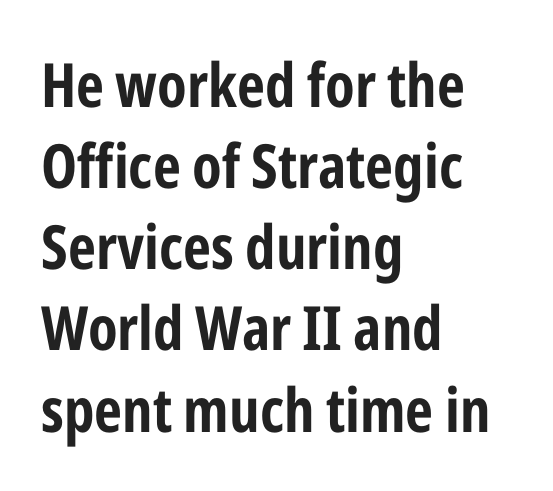
{"serif": "no", "italic": "no", "width": "condensed", "stroke_contrast": "low", "x_height": "medium", "monospaced": "no", "underline": "no", "align": "left", "line_spacing": "normal", "line_spacing_ratio": 1.33, "letter_spacing": "normal", "letter_spacing_em": 0.0, "glyph_px": 61}
